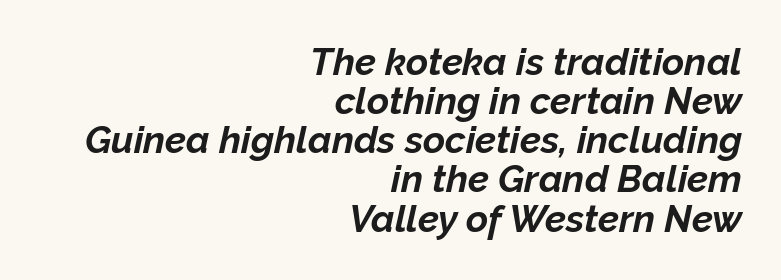
Q: Is the text bold? A: Yes.
Q: Is the text italic (slanted)? A: Yes, it leans right by about 12 degrees.
Q: Is the text underlined? A: No.
Q: How is the paragraph aligned? A: Right-aligned.
Q: Is the spacing between letters normal or unusually wide? A: Normal.
Q: Is the spacing between lines tight, normal or loose? A: Tight.
Q: Width (condensed, normal, or wide)? A: Normal.
Q: Stroke contrast? A: Low.
Q: x-height? A: Medium.
Q: Monospaced? A: No.
